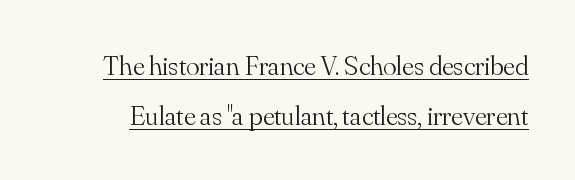
The image shows 28 px light serif type, upright; set line spacing 1.78x, normal letter spacing, underlined; medium stroke contrast and a small x-height.
